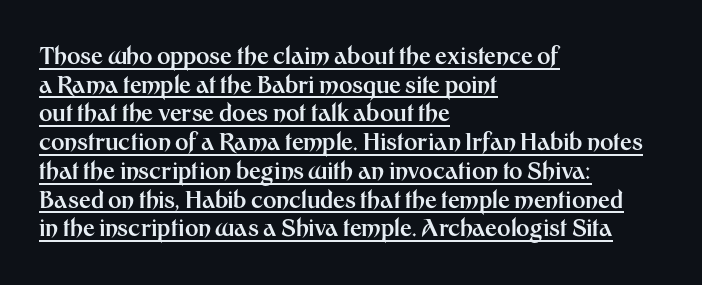
A student would call this left alignment; a typographer would say flush left, rag right. Strokes here are thick enough to call this a true bold. A normal amount of white space separates one row of letters from the next. The passage shown has conventional tracking throughout. In terms of posture, this sample is upright.
